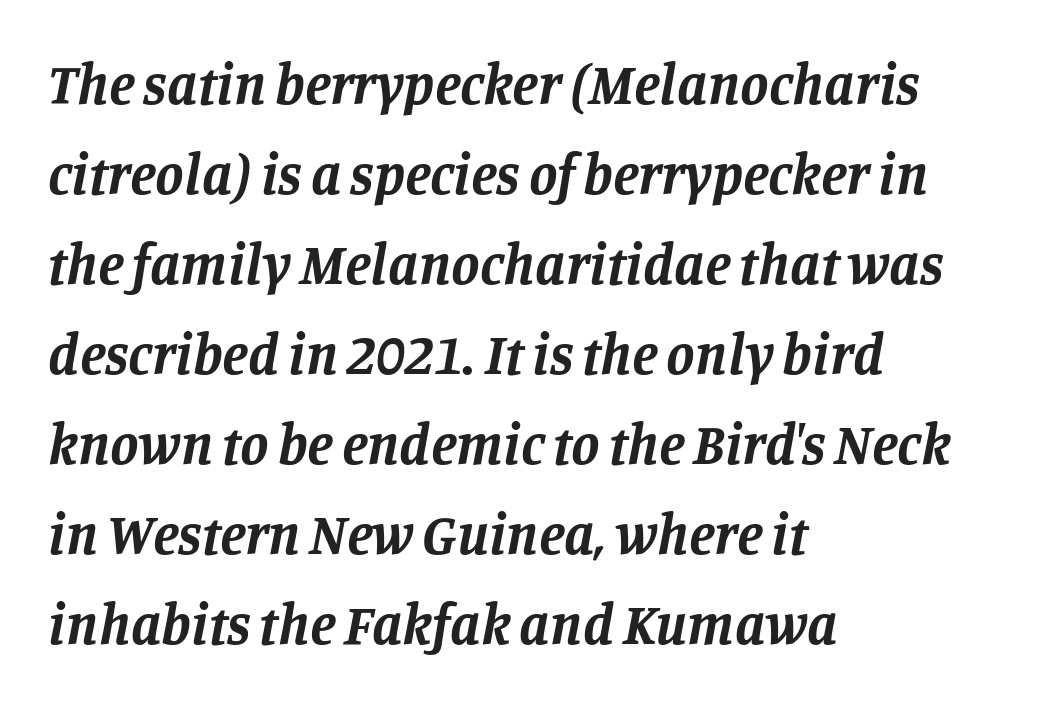
A typesetter would call this proportional, since set widths differ per character. The letterforms sit shoulder to shoulder at normal distance. Just letters on the line, the space beneath them empty. The whole block is typeset with a tilt.
